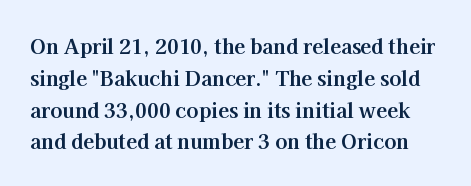
The image shows 20 px bold type, upright; set normal line spacing (1.59x), normal letter spacing, not underlined.
